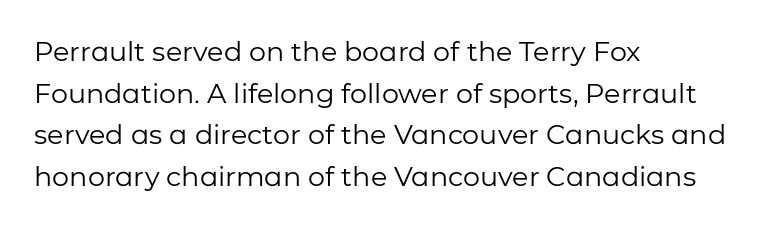
The image shows 27 px text type, upright; set left-aligned, normal line spacing (1.54x), normal letter spacing, not underlined.
